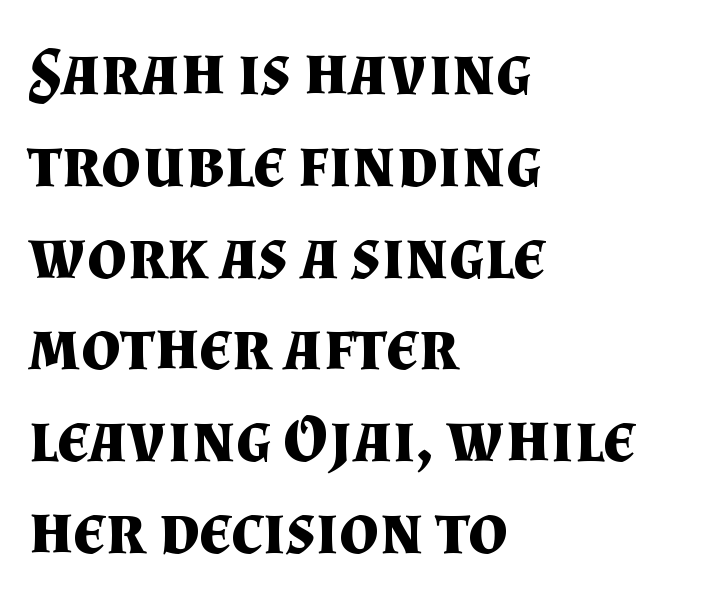
Posture: straight, roman, zero tilt. Is the type bold? Yes — the strokes are clearly thick and heavy. Clear beneath every line of the passage. The rendering keeps characters at their native spacing.
